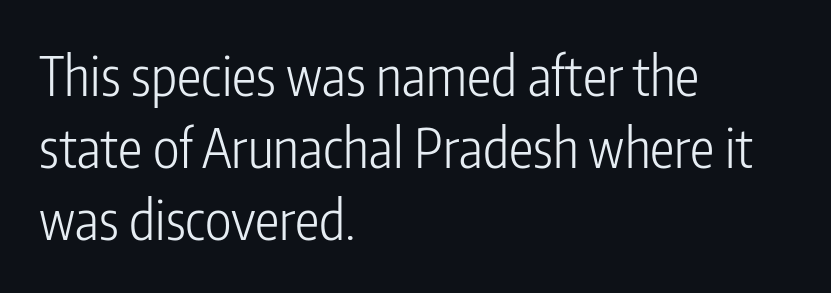
Upright lettering throughout. Varying glyph widths throughout — classic text-font behaviour. Evenly set lines give the paragraph a standard silhouette. Words appear dense and cohesive because spacing is normal. Caption: multi-line text, flush left, ragged right. The typeface has the unassuming heft of standard copy or less.
